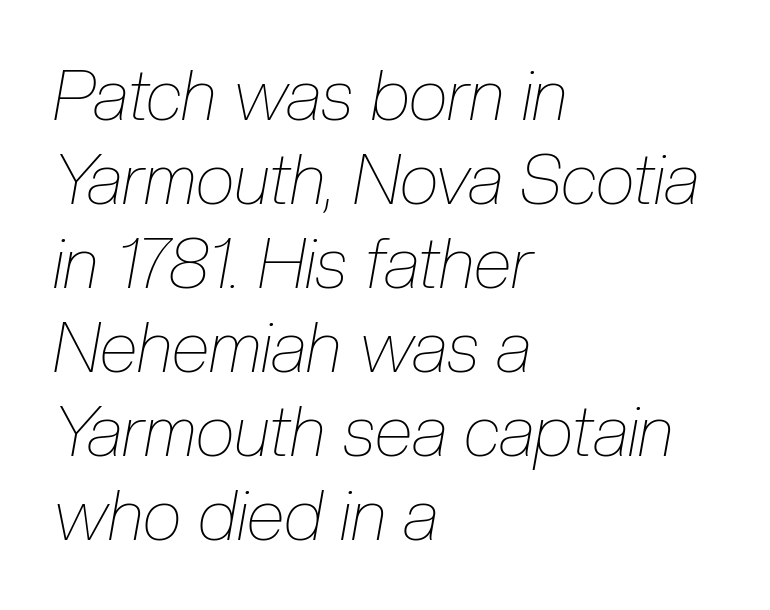
The image shows 70 px thin, condensed type, italic (leaning right); set left-aligned, line spacing 1.2x, normal letter spacing, not underlined; low stroke contrast and a medium x-height.
